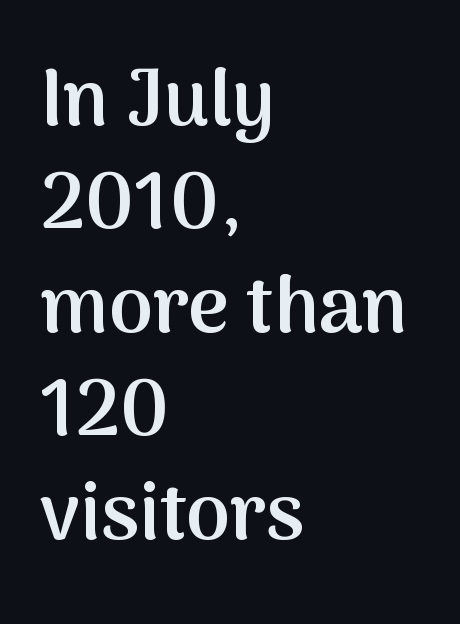
Varying glyph widths throughout — classic text-font behaviour. The horizontal fit of the characters is conventional and even. Upright lettering throughout. The baseline area is clear.
